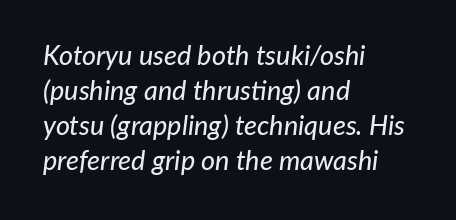
The image shows 27 px text type, italic (leaning right); set left-aligned, normal line spacing (1.3x), normal letter spacing, not underlined.
